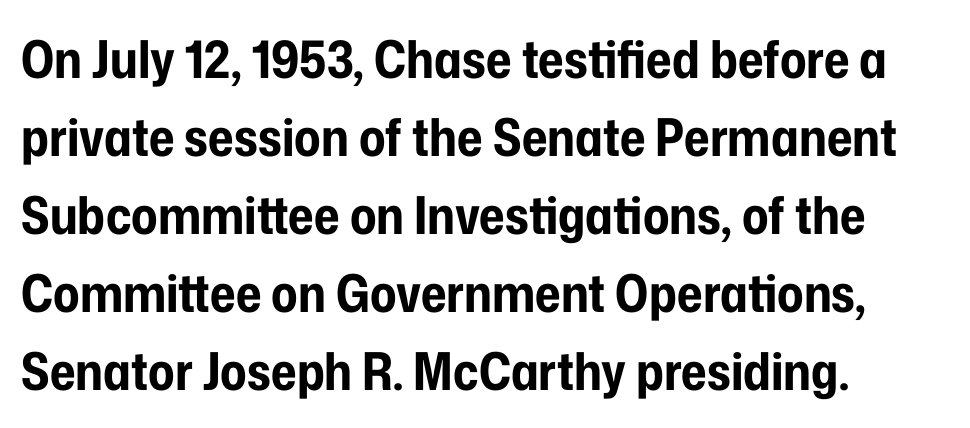
Notice how thick the strokes are: this is what a full bold looks like. Just letters on the line, the space beneath them empty. I'd call this a sans setting — the letters go barefoot. In terms of posture, this sample is upright. The face used here is proportionally spaced, like ordinary book or web type.
